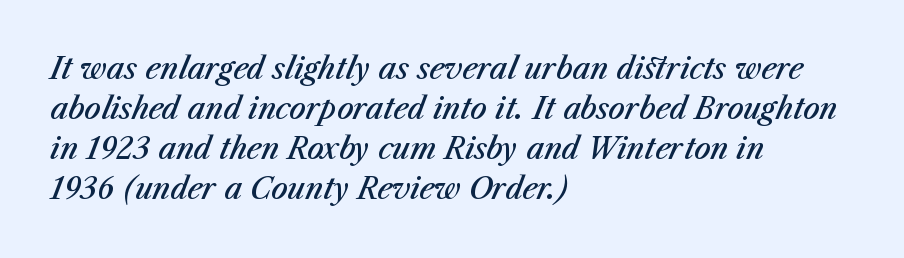
{"italic": "yes", "lean": "right", "slant_degrees": 23, "bold": "semi", "weight": "semibold", "width": "normal", "stroke_contrast": "medium", "x_height": "medium", "monospaced": "no", "underline": "no", "align": "left", "line_spacing": "normal", "line_spacing_ratio": 1.38, "letter_spacing": "normal", "letter_spacing_em": 0.0, "glyph_px": 29}
